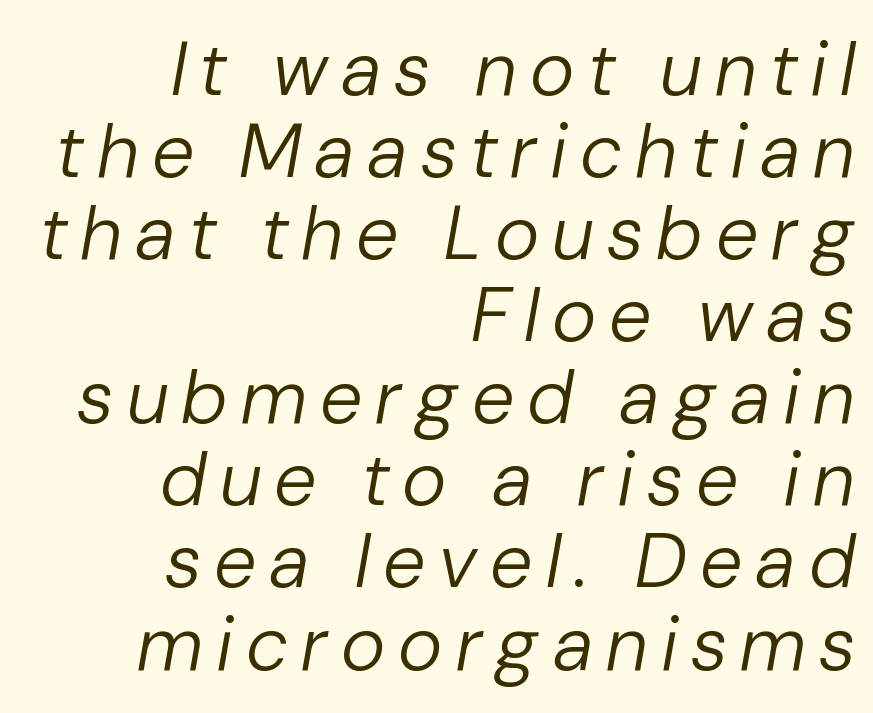
Q: Is the text bold? A: No.
Q: Is the text italic (slanted)? A: Yes, it leans right by about 10 degrees.
Q: Is the text underlined? A: No.
Q: How is the paragraph aligned? A: Right-aligned.
Q: Is the spacing between letters normal or unusually wide? A: Unusually wide.
Q: Is the spacing between lines tight, normal or loose? A: Tight.
Q: Width (condensed, normal, or wide)? A: Normal.
Q: Stroke contrast? A: Low.
Q: x-height? A: Medium.
Q: Monospaced? A: No.
